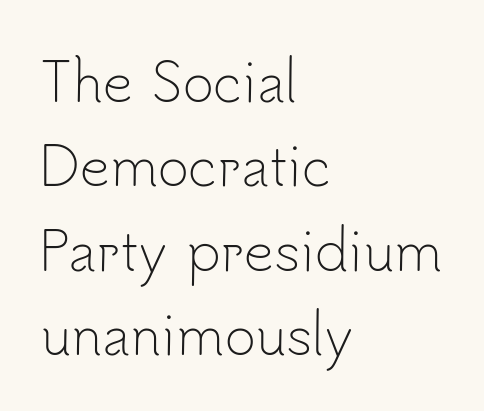
The image shows 53 px light sans-serif type, upright; set left-aligned, normal line spacing (1.59x), normal letter spacing, not underlined; low stroke contrast and a small x-height.
